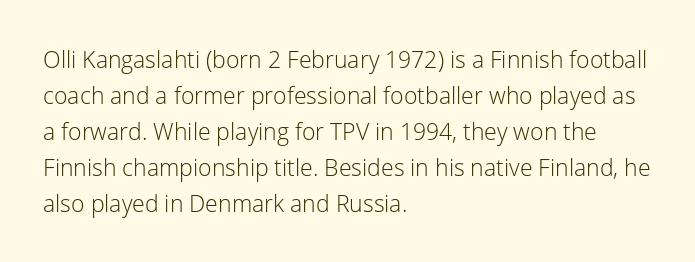
{"italic": "no", "bold": "no", "underline": "no", "align": "left", "line_spacing": "normal", "line_spacing_ratio": 1.56, "letter_spacing": "normal", "letter_spacing_em": 0.0, "glyph_px": 23}
